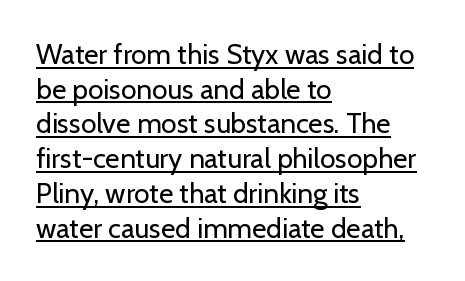
Typographically, this falls in the sans-serif category. Notice how the stems are strictly vertical — no italics here. The rag falls on the right side of this text block. The words here are underlined. No heavy texture on the line: the type isn't bold. Here the glyphs are tracked normally, forming tight word shapes.
